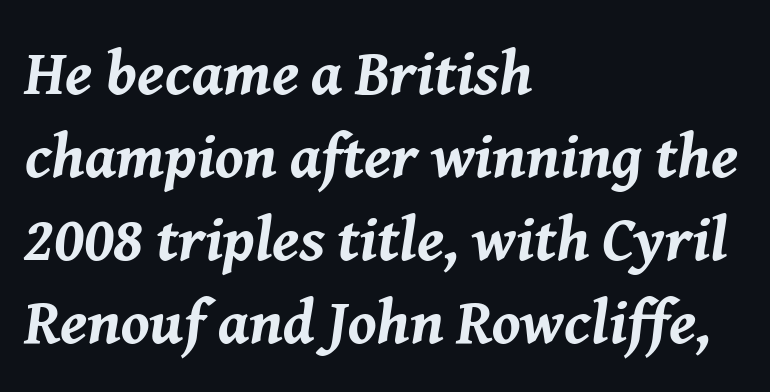
The image shows 63 px bold type, italic (leaning right); set left-aligned, normal line spacing (1.32x), normal letter spacing, not underlined; medium stroke contrast and a medium x-height.
